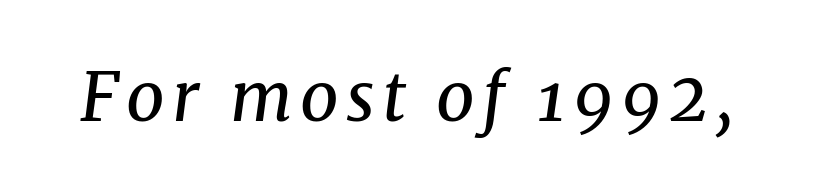
The image shows 67 px regular-weight serif type, italic (leaning right); set not underlined; medium stroke contrast and a medium x-height.
